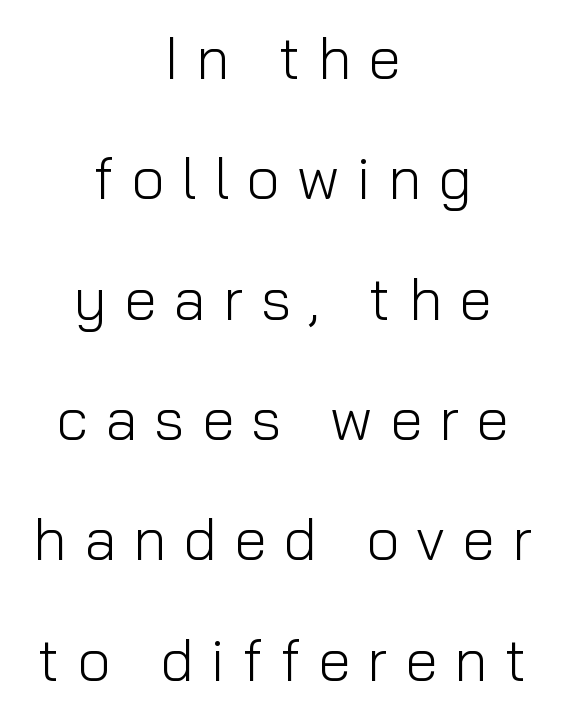
The image shows 59 px light sans-serif type, upright; set centered, loose line spacing (2.04x), unusually wide letter spacing (+0.29 em), not underlined; low stroke contrast and a medium x-height.
